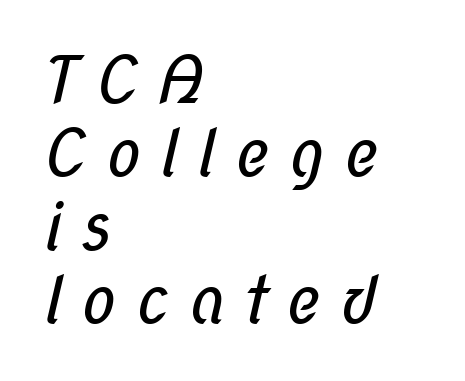
Q: Is the text bold? A: No.
Q: Is the typeface a serif or a sans-serif typeface? A: Sans-serif.
Q: Is the text underlined? A: No.
Q: How is the paragraph aligned? A: Left-aligned.
Q: Is the spacing between letters normal or unusually wide? A: Unusually wide.
Q: Is the spacing between lines tight, normal or loose? A: Tight.
Q: Width (condensed, normal, or wide)? A: Condensed.
Q: Stroke contrast? A: Low.
Q: x-height? A: Medium.
Q: Monospaced? A: No.
